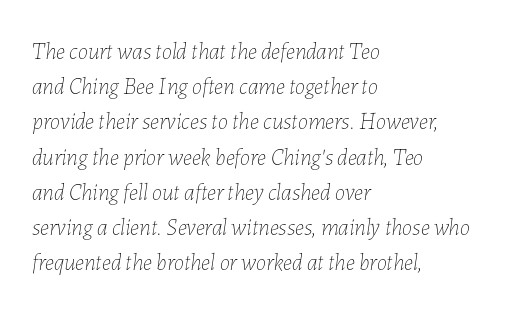
{"italic": "yes", "lean": "right", "slant_degrees": 7, "bold": "no", "underline": "no", "align": "left", "line_spacing": "normal", "line_spacing_ratio": 1.53, "letter_spacing": "normal", "letter_spacing_em": 0.0, "glyph_px": 23}
